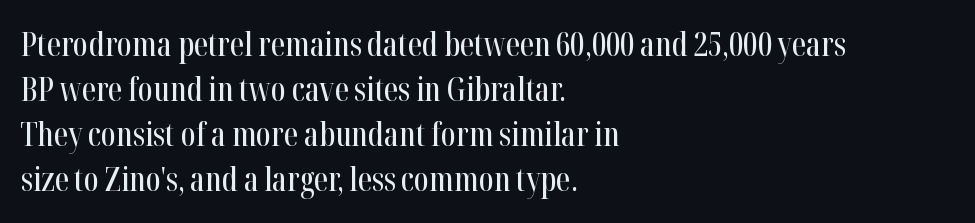
{"serif": "yes", "italic": "no", "width": "condensed", "stroke_contrast": "high", "x_height": "medium", "monospaced": "no", "underline": "no", "align": "left", "line_spacing": "normal", "line_spacing_ratio": 1.41, "letter_spacing": "normal", "letter_spacing_em": 0.0, "glyph_px": 32}
